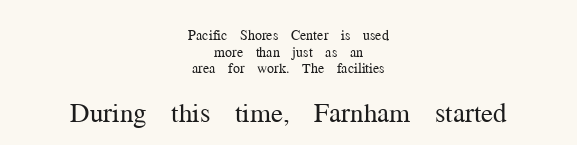
Does the bottom block carry the larger type? Yes, it does. These lines were composed using upright roman letters. Type without underlining. The gaps between neighbouring characters are ordinary and unremarkable. A quiet, ordinary-to-light weight characterises the typeface.
